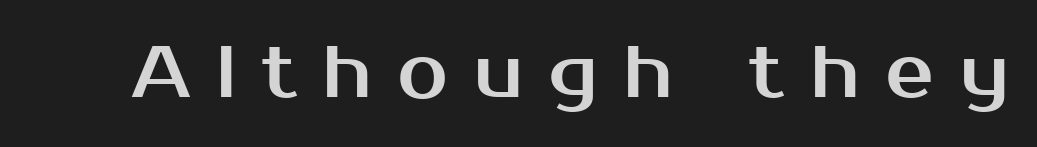
Q: Is the text italic (slanted)? A: No, it is upright.
Q: Is the typeface a serif or a sans-serif typeface? A: Sans-serif.
Q: Is the text underlined? A: No.
Q: Is the spacing between letters normal or unusually wide? A: Unusually wide.
Q: Width (condensed, normal, or wide)? A: Normal.
Q: Stroke contrast? A: Medium.
Q: x-height? A: Medium.
Q: Monospaced? A: No.
